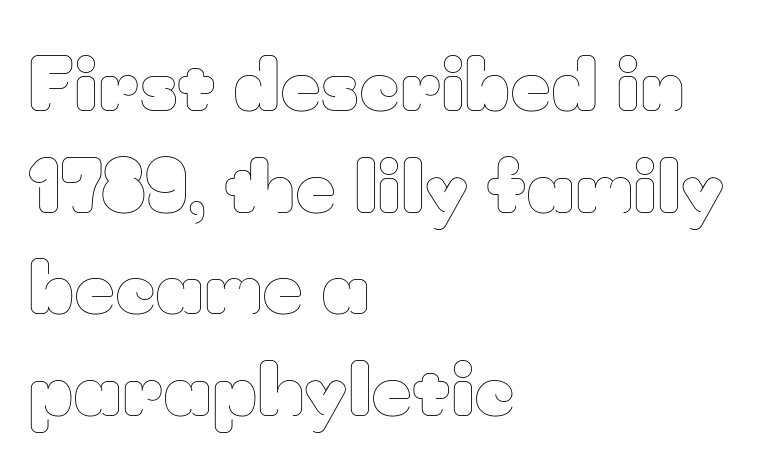
Glance below the letters and you will spot only blank space. You can tell it's not italic because the verticals are truly vertical. Which margin do the lines hug? The left one — the right edge is uneven. Whoever set this chose a conventional vertical rhythm.
